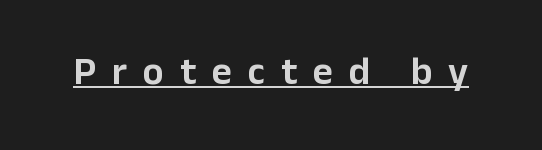
{"serif": "no", "italic": "no", "width": "normal", "stroke_contrast": "low", "x_height": "medium", "monospaced": "no", "underline": "yes", "letter_spacing": "wide", "letter_spacing_em": 0.41, "glyph_px": 39}
